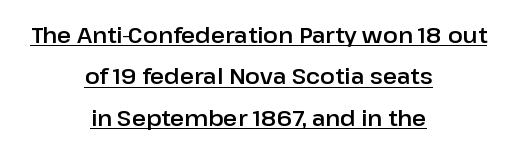
{"italic": "no", "underline": "yes", "align": "center", "line_spacing_ratio": 1.88, "letter_spacing": "normal", "letter_spacing_em": 0.0, "glyph_px": 22}
